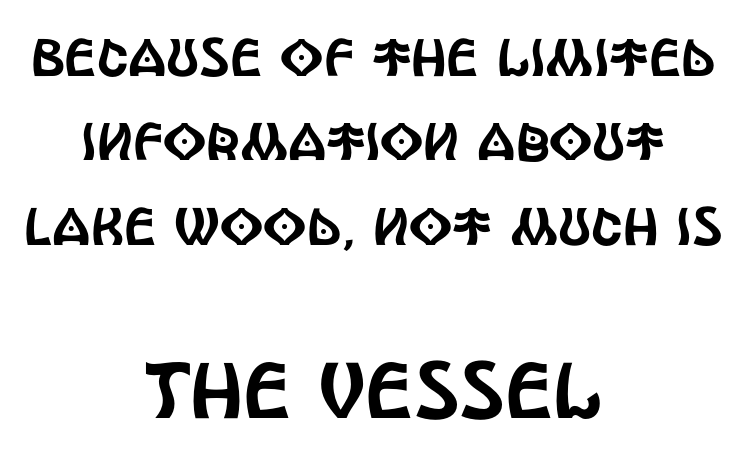
{"serif": "no", "italic": "no", "width": "condensed", "x_height": "large", "monospaced": "no", "underline": "no", "align": "center", "line_spacing": "normal", "line_spacing_ratio": 1.59, "letter_spacing": "normal", "letter_spacing_em": 0.0, "larger_block": "second", "size_ratio": 1.49, "glyph_px": 79}
